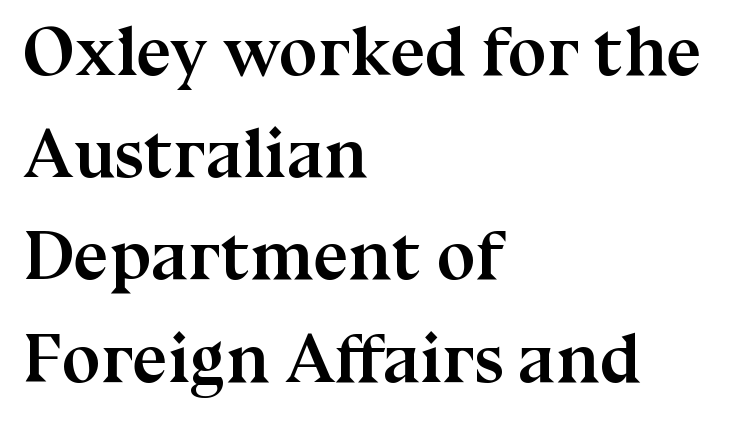
Q: Is the text bold? A: Yes.
Q: Is the text italic (slanted)? A: No, it is upright.
Q: Is the typeface a serif or a sans-serif typeface? A: Serif.
Q: Is the text underlined? A: No.
Q: How is the paragraph aligned? A: Left-aligned.
Q: Is the spacing between letters normal or unusually wide? A: Normal.
Q: Is the spacing between lines tight, normal or loose? A: Normal.
Q: Width (condensed, normal, or wide)? A: Normal.
Q: Stroke contrast? A: Medium.
Q: x-height? A: Medium.
Q: Monospaced? A: No.
